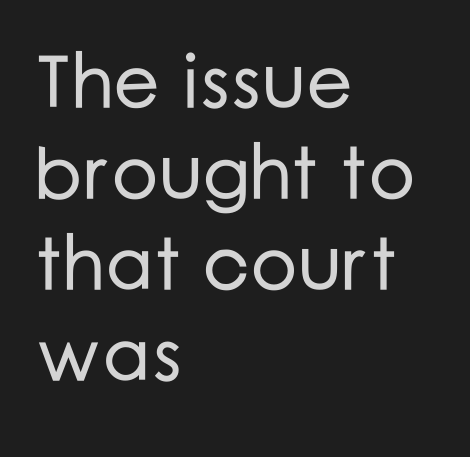
The image shows 74 px sans-serif type, upright; set left-aligned, line spacing 1.23x, normal letter spacing, not underlined; low stroke contrast and a medium x-height.
